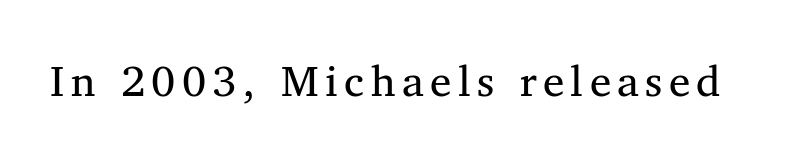
The image shows 43 px serif type, upright; set not underlined; medium stroke contrast and a medium x-height.
